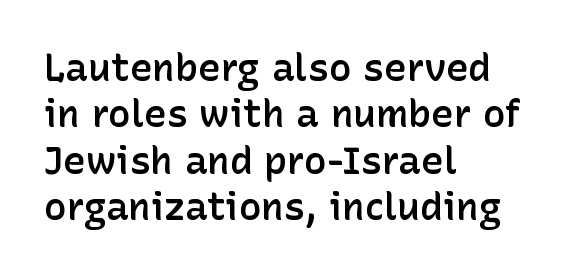
The image shows 38 px semibold sans-serif type, upright; set left-aligned, line spacing 1.22x, normal letter spacing, not underlined; low stroke contrast and a medium x-height.
